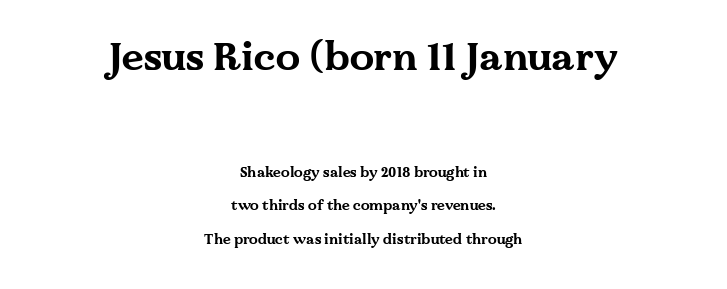
The baseline area is clear. Layout note: lines centered. The text was rendered using a seriffed face with decorative stroke endings. These lines are rendered in a variable-pitch font. In terms of leading, this rendering errs on the spacious side.
